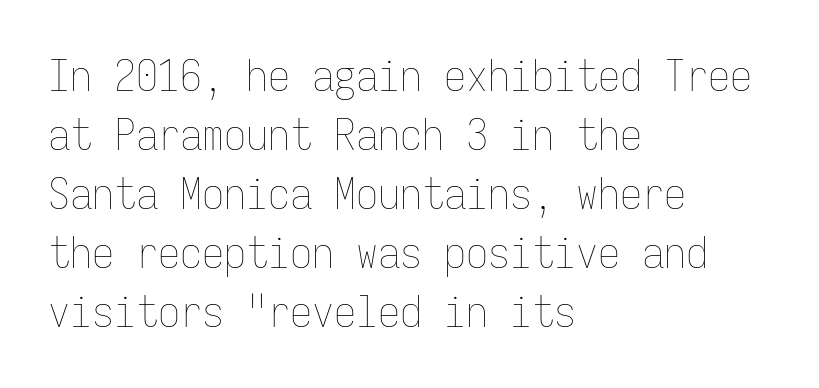
The image shows 44 px thin, condensed type, upright, monospaced; set left-aligned, normal line spacing (1.34x), normal letter spacing, not underlined; low stroke contrast and a medium x-height.
